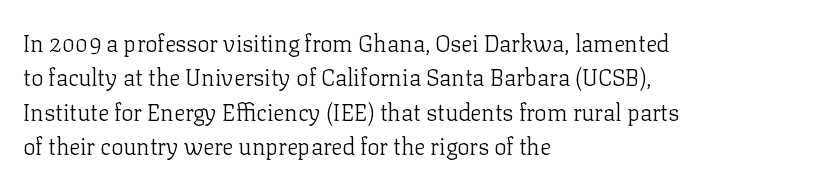
The image shows 23 px text type, upright; set left-aligned, normal line spacing (1.49x), normal letter spacing, not underlined.
